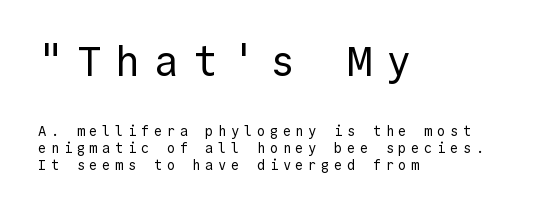
Posture: vertical. Beneath every word, the page is bare. You get the large type first, then a drop to smaller type. Where is the straight margin? On the left. Inter-character spacing is expanded well beyond the font's built-in metrics.
